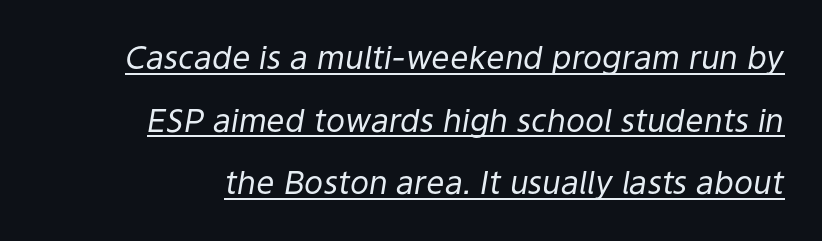
The image shows 32 px regular-weight type, italic (leaning right); set loose line spacing (1.96x), normal letter spacing, underlined; low stroke contrast and a medium x-height.
